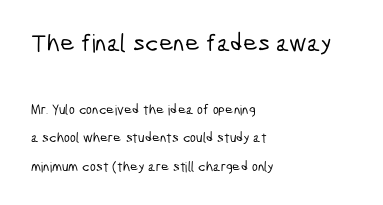
The image shows 25 px text type; set left-aligned, loose line spacing (2.03x), normal letter spacing, not underlined; the first (top) block is 1.79x larger.
